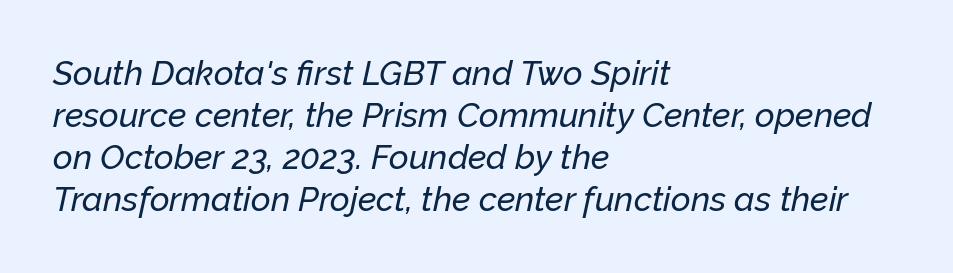
Q: Is the text italic (slanted)? A: Yes, it leans right by about 12 degrees.
Q: Is the text underlined? A: No.
Q: How is the paragraph aligned? A: Left-aligned.
Q: Is the spacing between letters normal or unusually wide? A: Normal.
Q: Width (condensed, normal, or wide)? A: Normal.
Q: Stroke contrast? A: Low.
Q: x-height? A: Medium.
Q: Monospaced? A: No.
